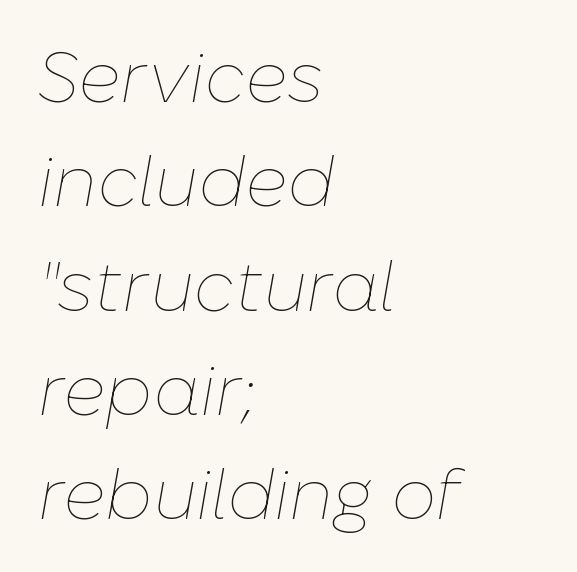
Look at the tracking — it's just the regular setting, nothing added. Is the type heavy? It reads as light-to-regular instead. Successive baselines arrive at the customary interval. Teacher's note: observe the even left margin — that is flush-left alignment. Glance below the letters and you will spot only blank space.
